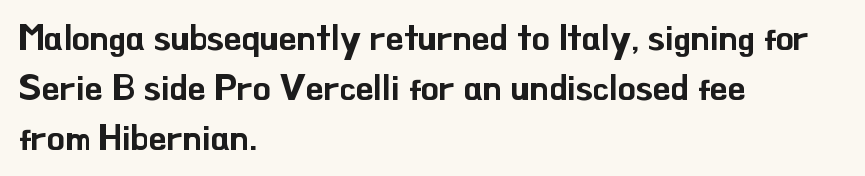
{"serif": "no", "italic": "no", "width": "normal", "stroke_contrast": "low", "x_height": "small", "monospaced": "no", "underline": "no", "align": "left", "line_spacing": "normal", "line_spacing_ratio": 1.39, "letter_spacing": "normal", "letter_spacing_em": 0.0, "glyph_px": 36}
